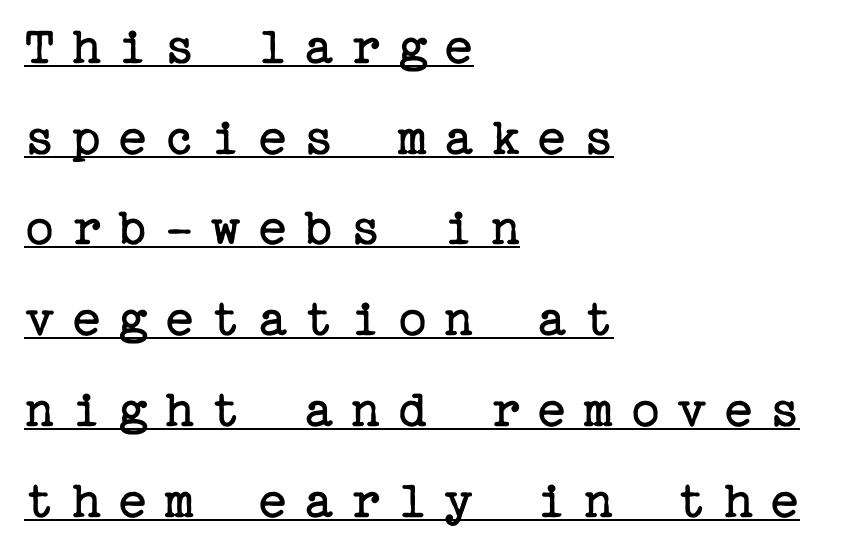
Q: Is the text bold? A: No.
Q: Is the text italic (slanted)? A: No, it is upright.
Q: Is the typeface a serif or a sans-serif typeface? A: Serif.
Q: Is the text underlined? A: Yes.
Q: How is the paragraph aligned? A: Left-aligned.
Q: Is the spacing between letters normal or unusually wide? A: Unusually wide.
Q: Is the spacing between lines tight, normal or loose? A: Normal.
Q: Width (condensed, normal, or wide)? A: Normal.
Q: Stroke contrast? A: Low.
Q: x-height? A: Medium.
